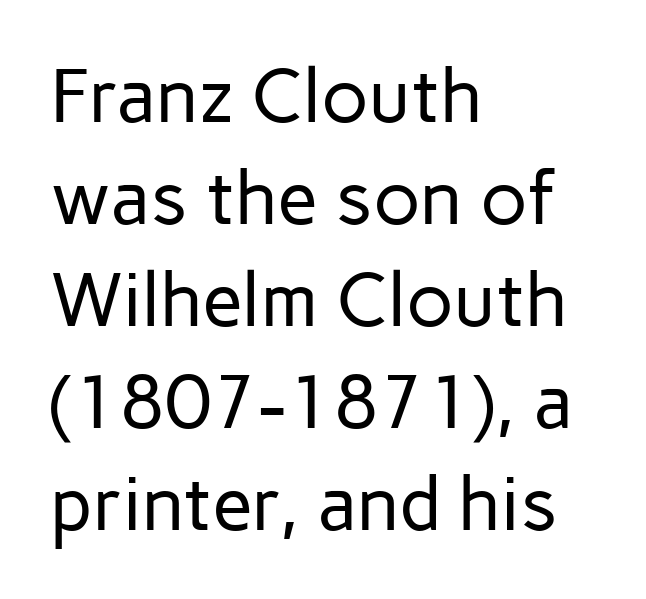
{"serif": "no", "italic": "no", "bold": "no", "weight": "regular", "width": "normal", "stroke_contrast": "low", "x_height": "medium", "monospaced": "no", "underline": "no", "align": "left", "line_spacing": "normal", "line_spacing_ratio": 1.36, "letter_spacing": "normal", "letter_spacing_em": 0.0, "glyph_px": 75}
